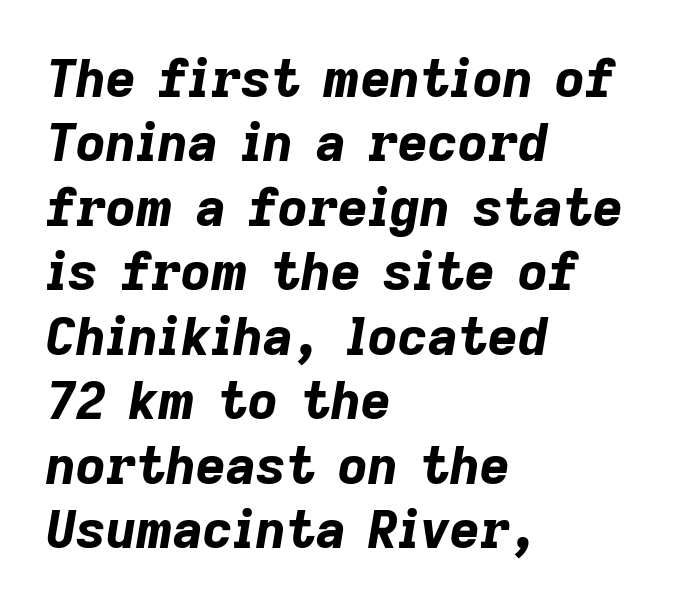
Q: Is the text bold? A: Yes.
Q: Is the text italic (slanted)? A: Yes, it leans right by about 9 degrees.
Q: Is the text underlined? A: No.
Q: How is the paragraph aligned? A: Left-aligned.
Q: Is the spacing between letters normal or unusually wide? A: Normal.
Q: Width (condensed, normal, or wide)? A: Normal.
Q: Stroke contrast? A: Low.
Q: x-height? A: Medium.
Q: Monospaced? A: No.
